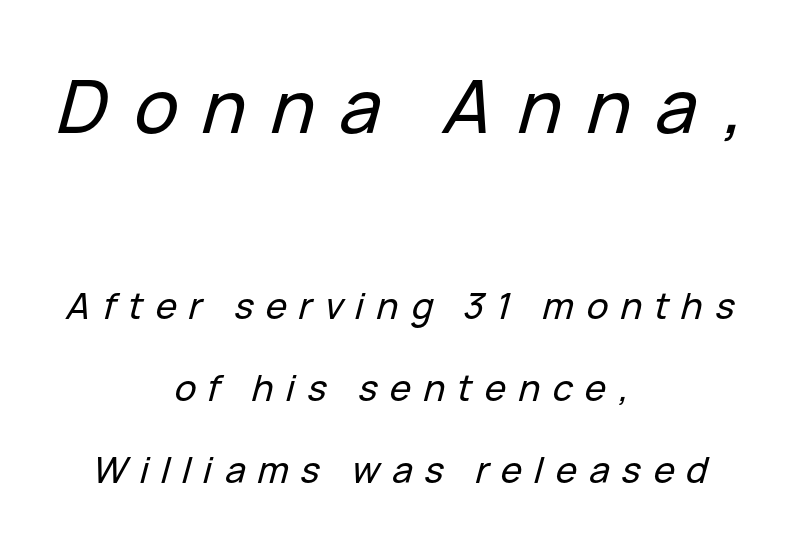
Q: Is the text italic (slanted)? A: Yes, it leans right by about 15 degrees.
Q: Is the text underlined? A: No.
Q: How is the paragraph aligned? A: Centered.
Q: Is the spacing between letters normal or unusually wide? A: Unusually wide.
Q: Is the spacing between lines tight, normal or loose? A: Loose.
Q: Which block of text is set in a larger size, the first (top) or the second (bottom)? A: The first (top) one.
Q: Width (condensed, normal, or wide)? A: Normal.
Q: Stroke contrast? A: Low.
Q: x-height? A: Medium.
Q: Monospaced? A: No.
